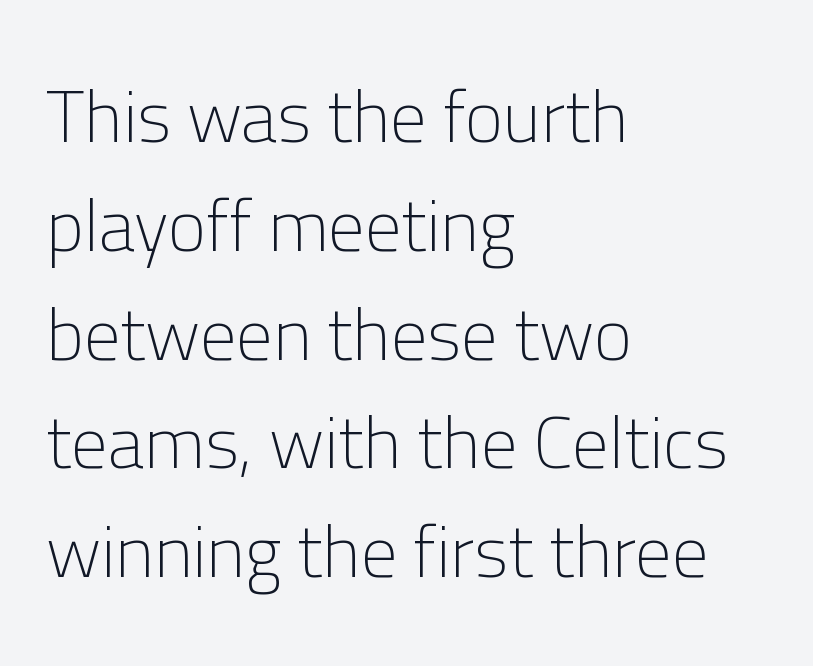
Q: Is the text bold? A: No.
Q: Is the text italic (slanted)? A: No, it is upright.
Q: Is the typeface a serif or a sans-serif typeface? A: Sans-serif.
Q: Is the text underlined? A: No.
Q: How is the paragraph aligned? A: Left-aligned.
Q: Is the spacing between letters normal or unusually wide? A: Normal.
Q: Is the spacing between lines tight, normal or loose? A: Normal.
Q: Width (condensed, normal, or wide)? A: Normal.
Q: Stroke contrast? A: Low.
Q: x-height? A: Medium.
Q: Monospaced? A: No.
